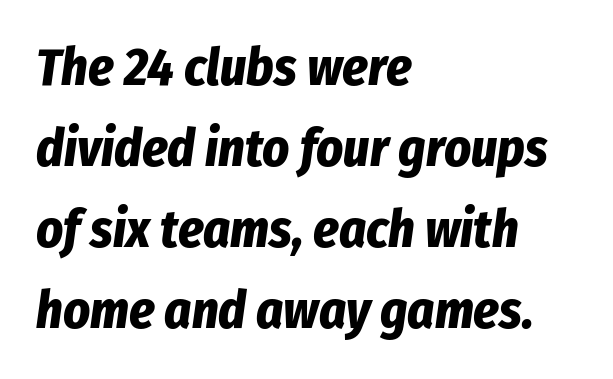
{"italic": "yes", "lean": "right", "slant_degrees": 8, "bold": "yes", "weight": "bold", "width": "condensed", "stroke_contrast": "low", "x_height": "medium", "monospaced": "no", "underline": "no", "align": "left", "line_spacing": "normal", "line_spacing_ratio": 1.56, "letter_spacing": "normal", "letter_spacing_em": 0.0, "glyph_px": 52}
